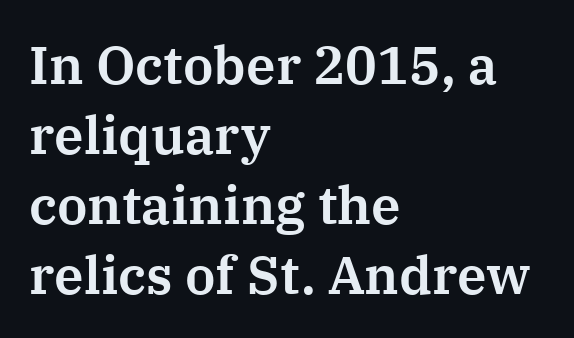
Q: Is the text italic (slanted)? A: No, it is upright.
Q: Is the typeface a serif or a sans-serif typeface? A: Serif.
Q: Is the text underlined? A: No.
Q: How is the paragraph aligned? A: Left-aligned.
Q: Is the spacing between letters normal or unusually wide? A: Normal.
Q: Is the spacing between lines tight, normal or loose? A: Normal.
Q: Width (condensed, normal, or wide)? A: Normal.
Q: Stroke contrast? A: Medium.
Q: x-height? A: Medium.
Q: Monospaced? A: No.
